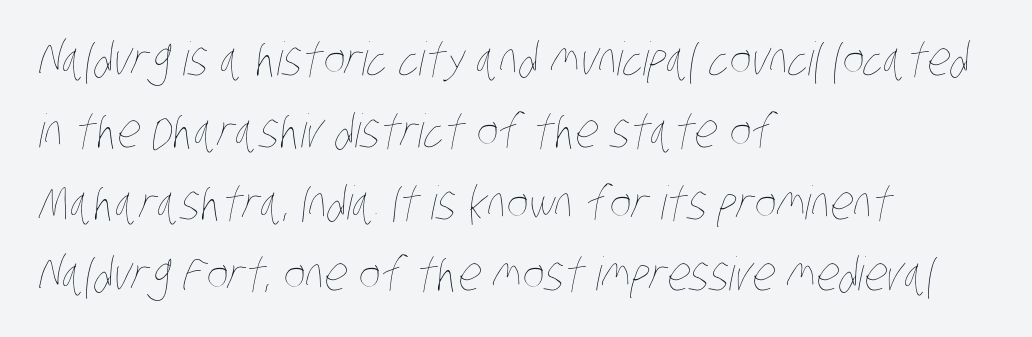
{"bold": "no", "weight": "thin", "width": "condensed", "stroke_contrast": "low", "x_height": "large", "monospaced": "no", "underline": "no", "align": "left", "line_spacing": "normal", "line_spacing_ratio": 1.56, "letter_spacing": "normal", "letter_spacing_em": 0.0, "glyph_px": 46}
